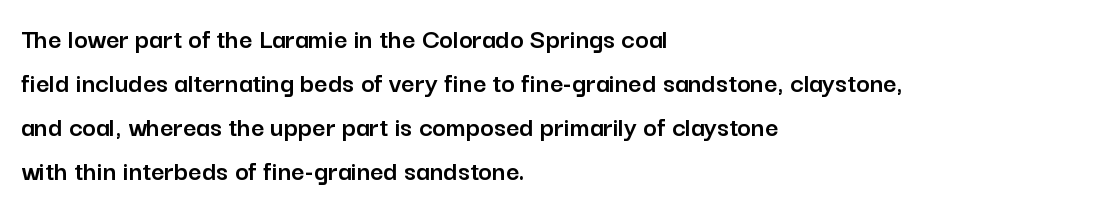
Q: Is the text italic (slanted)? A: No, it is upright.
Q: Is the typeface a serif or a sans-serif typeface? A: Sans-serif.
Q: Is the text underlined? A: No.
Q: How is the paragraph aligned? A: Left-aligned.
Q: Is the spacing between letters normal or unusually wide? A: Normal.
Q: Is the spacing between lines tight, normal or loose? A: Normal.
Q: Width (condensed, normal, or wide)? A: Normal.
Q: Stroke contrast? A: Low.
Q: x-height? A: Medium.
Q: Monospaced? A: No.
